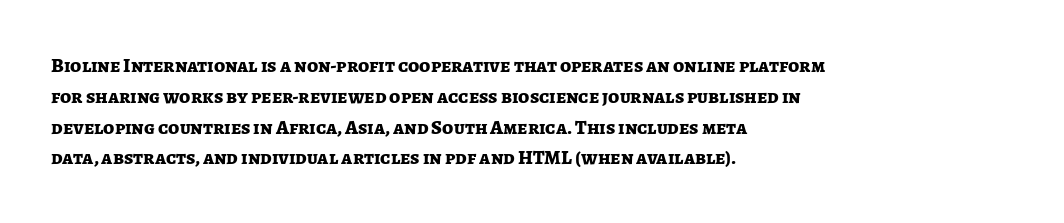
A student would call this left alignment; a typographer would say flush left, rag right. Any mark beneath the type? The region is blank. A dark, heavy texture on the line: the type is bold. The leading is moderate, giving the passage an even texture. The gaps between neighbouring characters are ordinary and unremarkable. The axis of the letterforms is exactly vertical.
